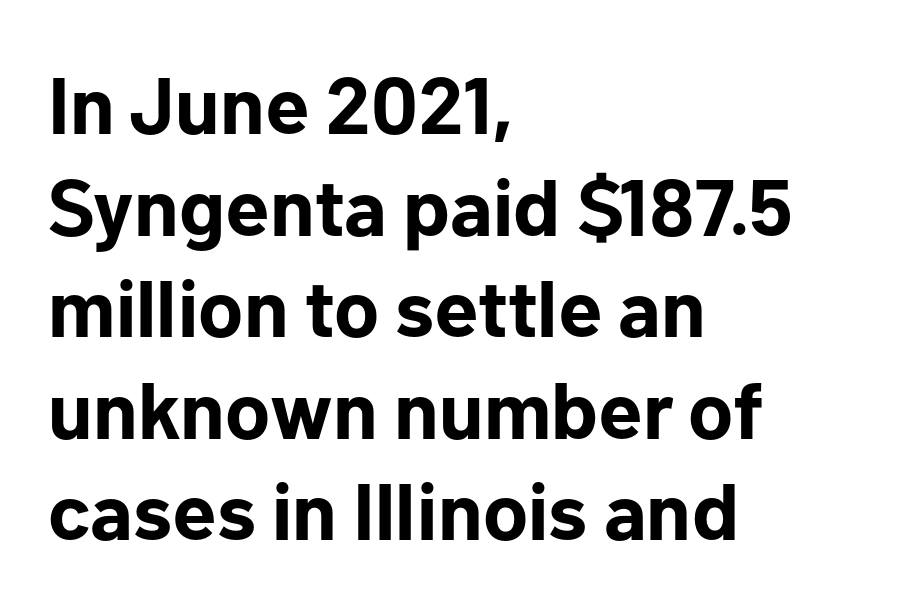
The image shows 80 px bold sans-serif type, upright; set left-aligned, normal line spacing (1.27x), normal letter spacing, not underlined; low stroke contrast and a medium x-height.
